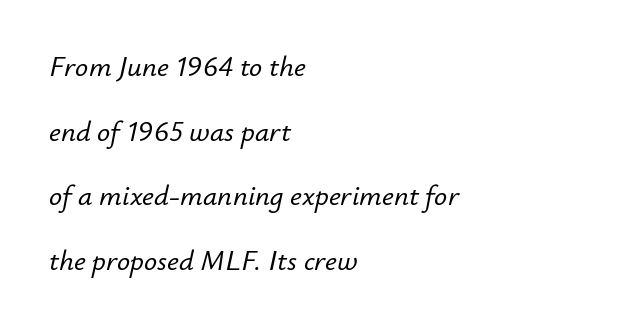
The image shows 29 px text type, italic (leaning right); set left-aligned, loose line spacing (2.23x), normal letter spacing, not underlined; low stroke contrast and a small x-height.
